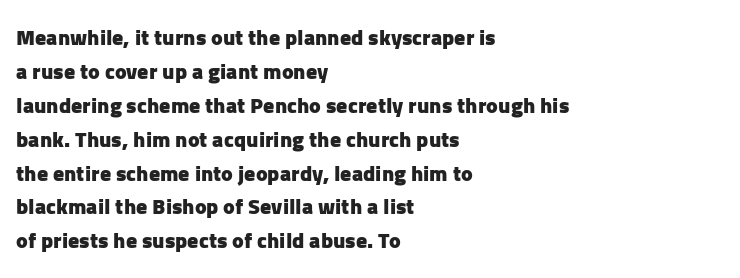
The lettering holds an erect, upright posture throughout. No word sits above an underline. Thick stems and heavy bowls — unmistakably bold. How are the letters spaced? Ordinarily, with no added tracking. Line beginnings align vertically; line endings do not.
